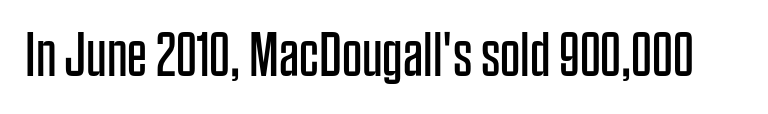
Q: Is the text bold? A: No.
Q: Is the text italic (slanted)? A: No, it is upright.
Q: Is the typeface a serif or a sans-serif typeface? A: Sans-serif.
Q: Is the text underlined? A: No.
Q: Is the spacing between letters normal or unusually wide? A: Normal.
Q: Width (condensed, normal, or wide)? A: Condensed.
Q: Stroke contrast? A: Low.
Q: x-height? A: Large.
Q: Monospaced? A: No.
